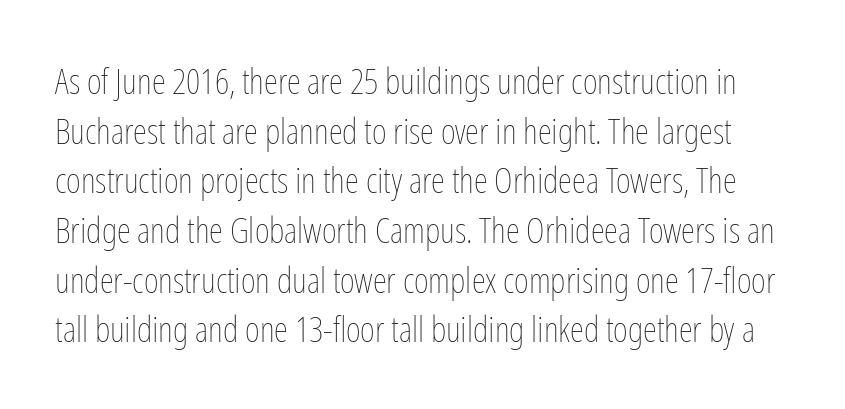
Interline gaps are of average width in this sample. The strokes carry an ordinary text weight at most. Nope, not italic — everything's standing straight. Looks like regular typesetting: each glyph gets only the width it needs.
